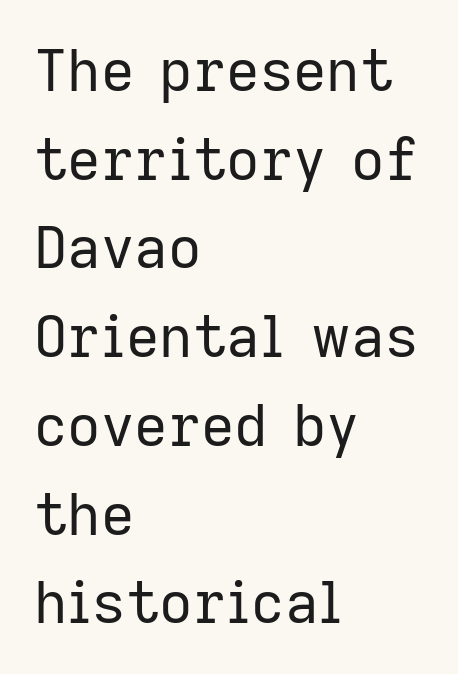
The image shows 58 px regular-weight sans-serif type, upright; set left-aligned, normal line spacing (1.53x), normal letter spacing, not underlined; low stroke contrast and a medium x-height.
